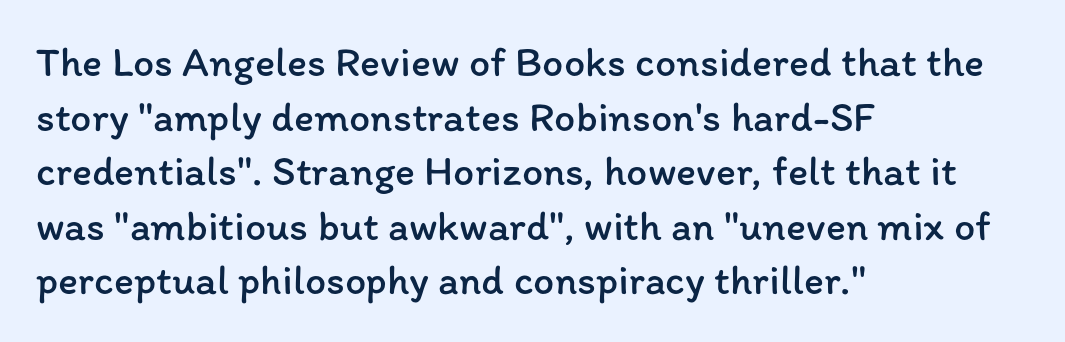
{"italic": "no", "bold": "no", "weight": "regular", "width": "normal", "stroke_contrast": "low", "x_height": "medium", "monospaced": "no", "underline": "no", "align": "left", "line_spacing": "normal", "line_spacing_ratio": 1.3, "letter_spacing": "normal", "letter_spacing_em": 0.0, "glyph_px": 42}
